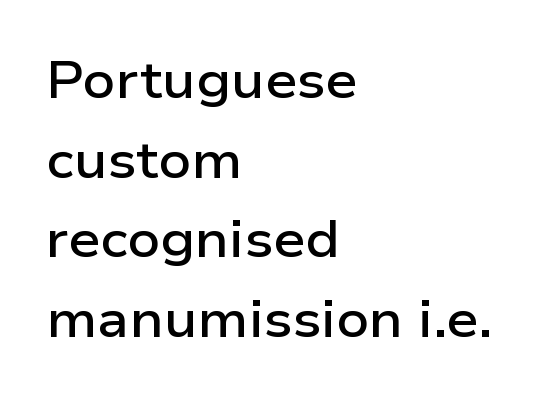
{"serif": "no", "italic": "no", "bold": "semi", "weight": "semibold", "width": "wide", "stroke_contrast": "low", "x_height": "medium", "monospaced": "no", "underline": "no", "align": "left", "line_spacing": "normal", "line_spacing_ratio": 1.56, "letter_spacing": "normal", "letter_spacing_em": 0.0, "glyph_px": 51}
